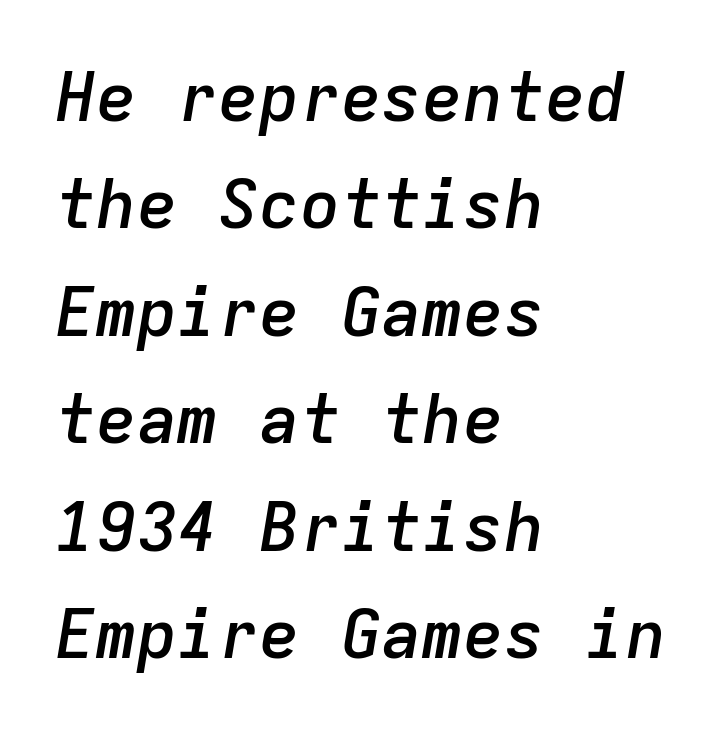
Q: Is the text bold? A: Semi-bold.
Q: Is the text italic (slanted)? A: Yes, it leans right by about 9 degrees.
Q: Is the text underlined? A: No.
Q: How is the paragraph aligned? A: Left-aligned.
Q: Is the spacing between letters normal or unusually wide? A: Normal.
Q: Is the spacing between lines tight, normal or loose? A: Normal.
Q: Width (condensed, normal, or wide)? A: Normal.
Q: Stroke contrast? A: Low.
Q: x-height? A: Medium.
Q: Monospaced? A: Yes.
